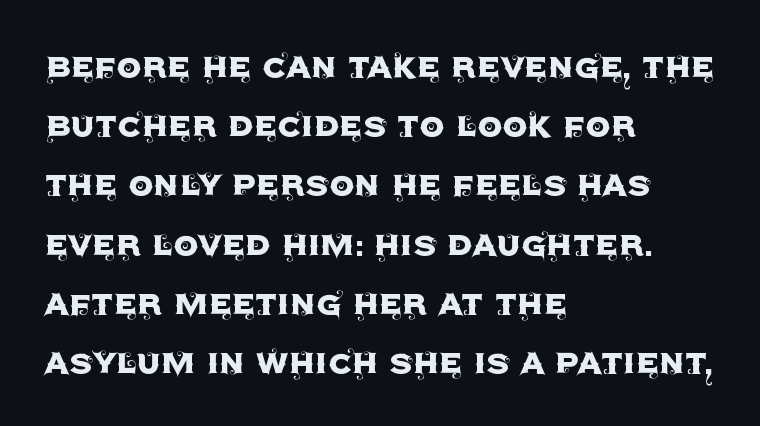
Q: Is the text italic (slanted)? A: No, it is upright.
Q: Is the typeface a serif or a sans-serif typeface? A: Sans-serif.
Q: Is the text underlined? A: No.
Q: How is the paragraph aligned? A: Left-aligned.
Q: Is the spacing between letters normal or unusually wide? A: Normal.
Q: Is the spacing between lines tight, normal or loose? A: Normal.
Q: Width (condensed, normal, or wide)? A: Normal.
Q: x-height? A: Large.
Q: Monospaced? A: No.
